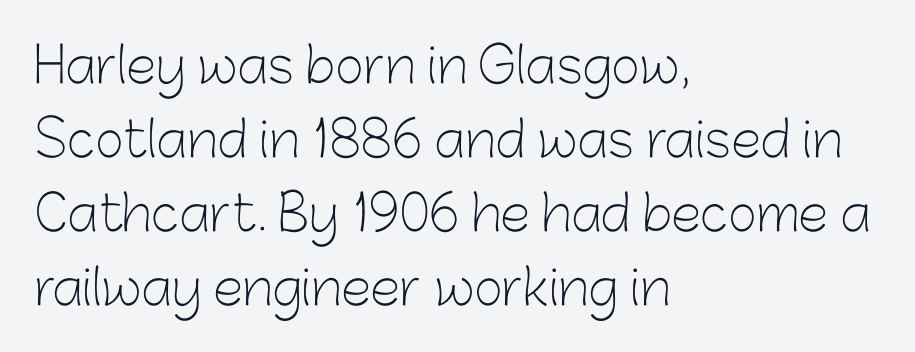
The image shows 49 px light sans-serif type, upright; set left-aligned, normal line spacing (1.51x), normal letter spacing, not underlined; low stroke contrast and a medium x-height.
